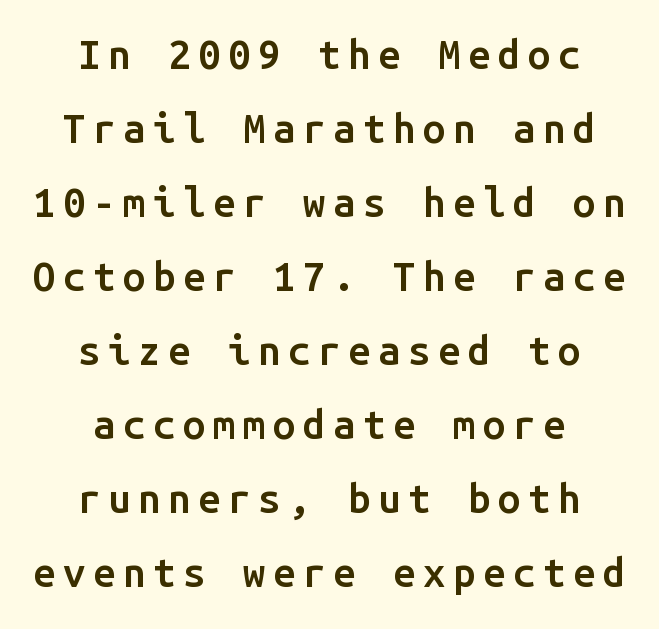
{"serif": "no", "italic": "no", "bold": "semi", "weight": "semibold", "width": "normal", "stroke_contrast": "low", "x_height": "medium", "monospaced": "yes", "underline": "no", "align": "center", "line_spacing_ratio": 1.85, "glyph_px": 40}
